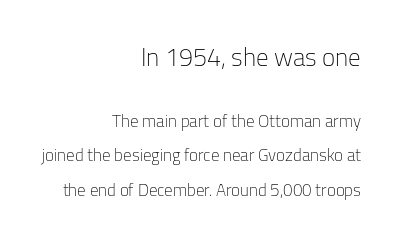
{"italic": "no", "bold": "no", "underline": "no", "align": "right", "line_spacing": "loose", "line_spacing_ratio": 2.03, "letter_spacing": "normal", "letter_spacing_em": 0.0, "larger_block": "first", "size_ratio": 1.47, "glyph_px": 25}
